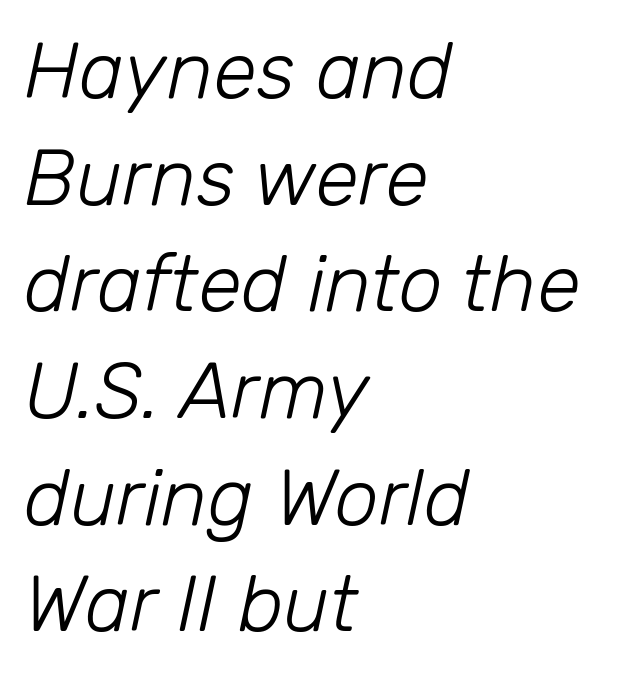
Q: Is the text bold? A: No.
Q: Is the text italic (slanted)? A: Yes, it leans right by about 12 degrees.
Q: Is the text underlined? A: No.
Q: How is the paragraph aligned? A: Left-aligned.
Q: Is the spacing between letters normal or unusually wide? A: Normal.
Q: Is the spacing between lines tight, normal or loose? A: Normal.
Q: Width (condensed, normal, or wide)? A: Normal.
Q: Stroke contrast? A: Low.
Q: x-height? A: Medium.
Q: Monospaced? A: No.
